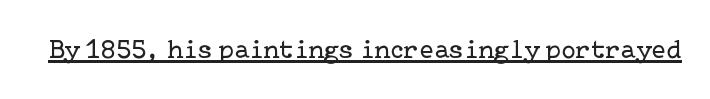
The image shows 27 px text type, upright; set normal letter spacing, underlined.
